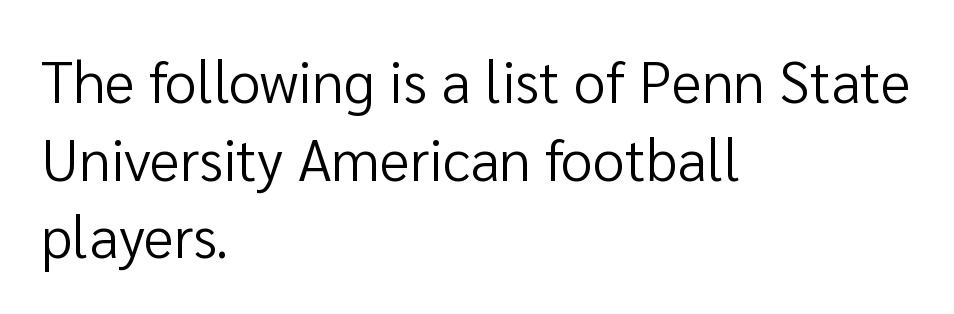
Standard letterfit; no display-style spreading of the glyphs. In terms of posture, this sample is upright. Descenders are the only things crossing below the line. Reading down the block, your eye returns to a fixed left position each line. The typeface has the unassuming heft of standard copy or less.
